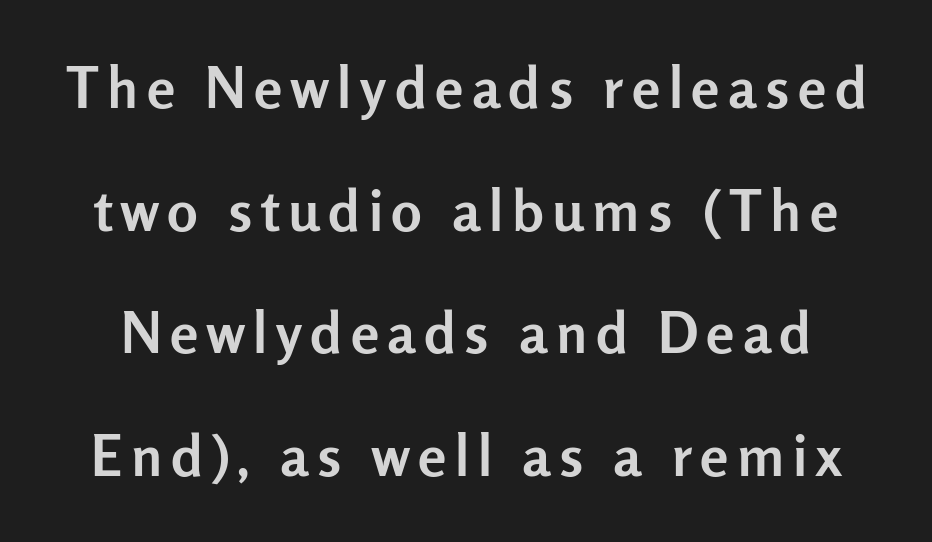
A typesetter would call this leading open, well beyond the default. Classification — sans serif. The space beneath each line is pristine and unruled. Proportional: the letters do not fall into vertical columns.
